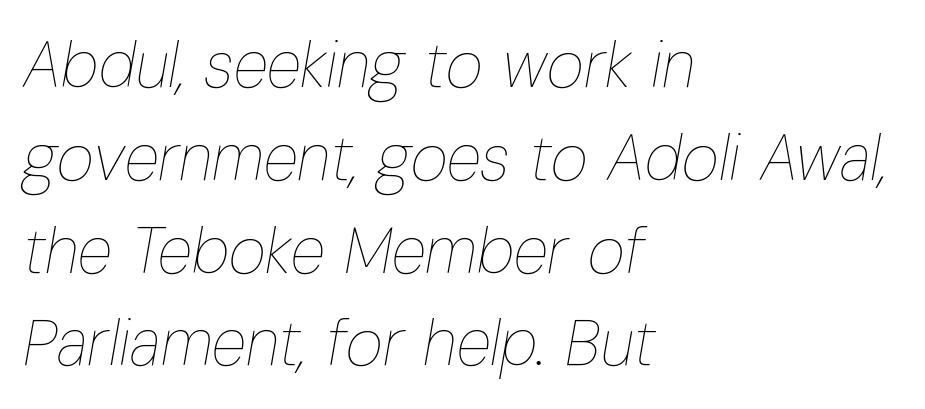
{"italic": "yes", "lean": "right", "slant_degrees": 10, "bold": "no", "weight": "thin", "width": "condensed", "stroke_contrast": "low", "x_height": "medium", "monospaced": "no", "underline": "no", "align": "left", "line_spacing": "normal", "line_spacing_ratio": 1.45, "letter_spacing": "normal", "letter_spacing_em": 0.0, "glyph_px": 64}
